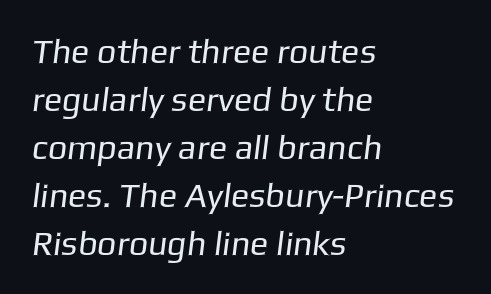
{"serif": "no", "bold": "no", "weight": "regular", "width": "normal", "stroke_contrast": "low", "x_height": "medium", "monospaced": "no", "underline": "no", "align": "left", "line_spacing": "normal", "line_spacing_ratio": 1.41, "letter_spacing": "normal", "letter_spacing_em": 0.0, "glyph_px": 34}
